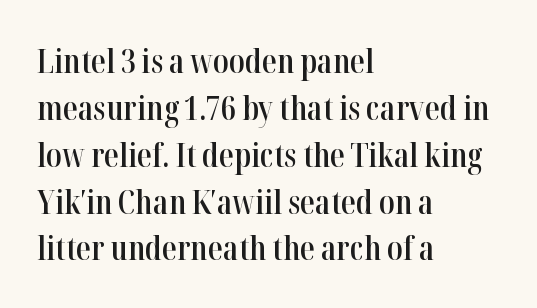
The text was rendered using a seriffed face with decorative stroke endings. I'd describe the lettering as semibold — firm but not a full bold. The glyphs are unaccompanied by any horizontal stroke below them. A typesetter would call this leading conventional body-copy spacing. The passage shown is typed in a proportional face where columns would drift. Spacing between characters is what you'd get straight out of the box.
